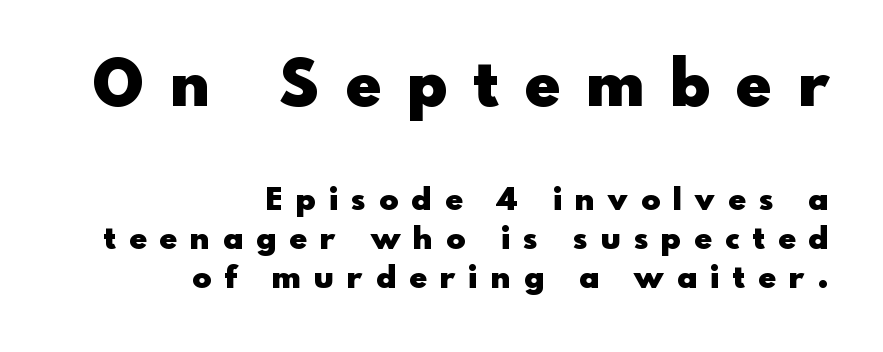
The initial chunk of copy outweighs the following chunk in type size. When letters stand straight like this, we call the style roman or upright. Chunky letters — that's bold for sure. A typesetter would label this face a sans.
